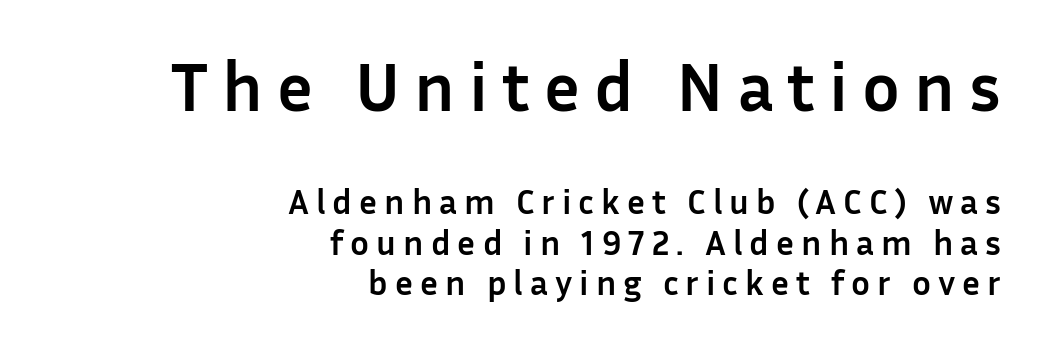
Q: Is the text bold? A: Yes.
Q: Is the text italic (slanted)? A: No, it is upright.
Q: Is the typeface a serif or a sans-serif typeface? A: Sans-serif.
Q: Is the text underlined? A: No.
Q: How is the paragraph aligned? A: Right-aligned.
Q: Is the spacing between letters normal or unusually wide? A: Unusually wide.
Q: Which block of text is set in a larger size, the first (top) or the second (bottom)? A: The first (top) one.
Q: Width (condensed, normal, or wide)? A: Normal.
Q: Stroke contrast? A: Low.
Q: x-height? A: Medium.
Q: Monospaced? A: No.
